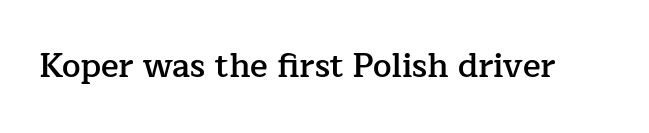
{"serif": "yes", "italic": "no", "bold": "semi", "weight": "semibold", "width": "normal", "stroke_contrast": "low", "x_height": "medium", "monospaced": "no", "underline": "no", "letter_spacing": "normal", "letter_spacing_em": 0.0, "glyph_px": 33}
